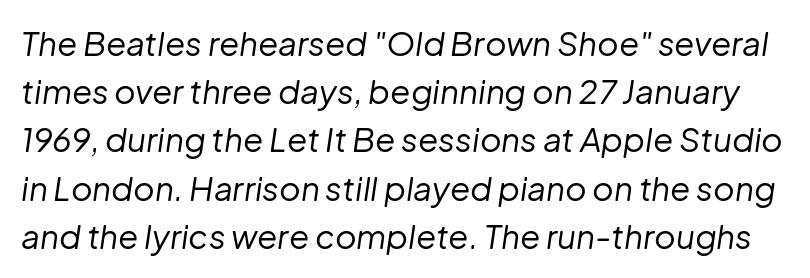
{"italic": "yes", "lean": "right", "slant_degrees": 8, "bold": "no", "weight": "regular", "width": "normal", "stroke_contrast": "low", "x_height": "medium", "monospaced": "no", "underline": "no", "line_spacing": "normal", "line_spacing_ratio": 1.46, "letter_spacing": "normal", "letter_spacing_em": 0.0, "glyph_px": 33}
